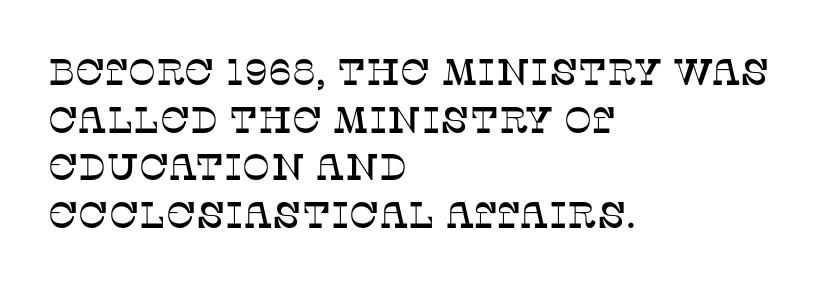
{"serif": "yes", "italic": "no", "width": "normal", "stroke_contrast": "low", "x_height": "large", "monospaced": "no", "underline": "no", "align": "left", "line_spacing": "normal", "line_spacing_ratio": 1.29, "letter_spacing": "normal", "letter_spacing_em": 0.0, "glyph_px": 37}
